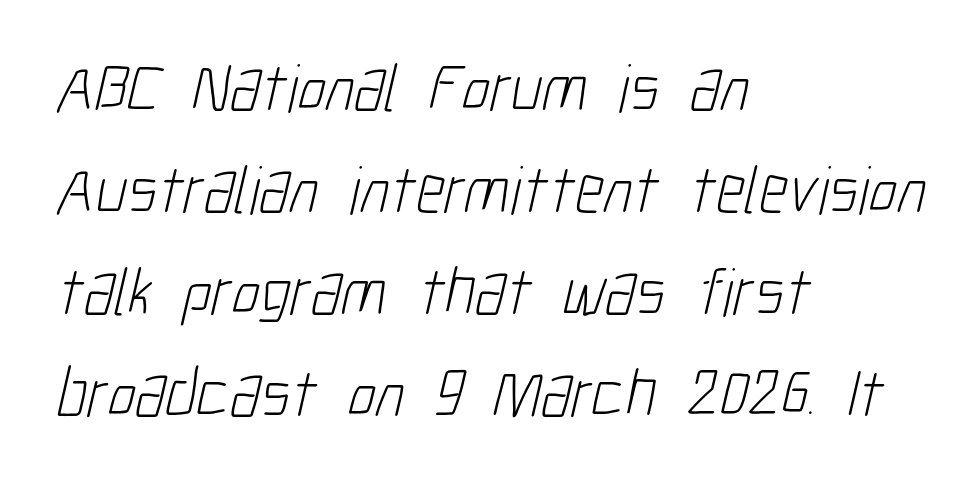
The image shows 68 px light, condensed sans-serif type; set left-aligned, normal line spacing (1.5x), normal letter spacing, not underlined; low stroke contrast and a medium x-height.
